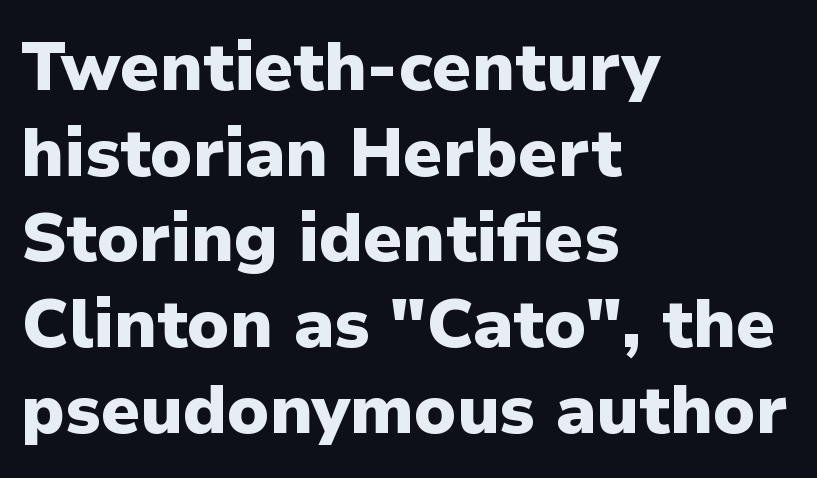
The space directly below the letters is spotless. The typography opts for an upright posture over an oblique one. Which margin do the lines hug? The left one — the right edge is uneven. The face used here is a sans, in the tradition of grotesques and geometrics. Between one letter and the next there's only the usual sliver of space. The face used here is proportionally spaced, like ordinary book or web type.
